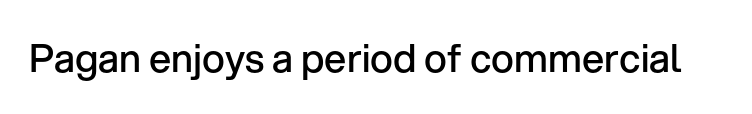
{"serif": "no", "italic": "no", "bold": "semi", "weight": "semibold", "width": "normal", "stroke_contrast": "low", "x_height": "medium", "monospaced": "no", "underline": "no", "letter_spacing": "normal", "letter_spacing_em": 0.0, "glyph_px": 39}
